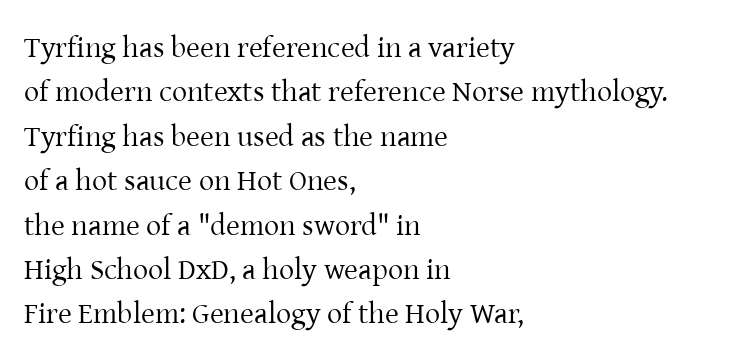
Q: Is the text bold? A: No.
Q: Is the text italic (slanted)? A: No, it is upright.
Q: Is the typeface a serif or a sans-serif typeface? A: Serif.
Q: Is the text underlined? A: No.
Q: How is the paragraph aligned? A: Left-aligned.
Q: Is the spacing between letters normal or unusually wide? A: Normal.
Q: Is the spacing between lines tight, normal or loose? A: Normal.
Q: Width (condensed, normal, or wide)? A: Normal.
Q: Stroke contrast? A: Low.
Q: x-height? A: Medium.
Q: Monospaced? A: No.
